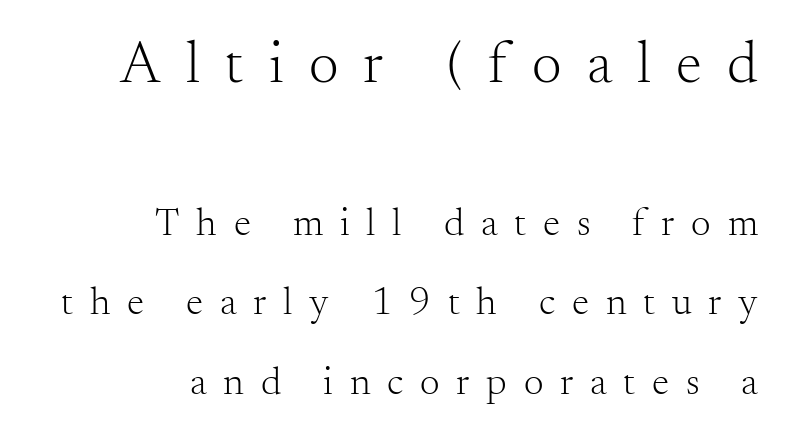
The image shows 59 px light serif type, upright; set right-aligned, loose line spacing (2.04x), unusually wide letter spacing (+0.43 em), not underlined; the first (top) block is 1.51x larger; medium stroke contrast and a small x-height.
